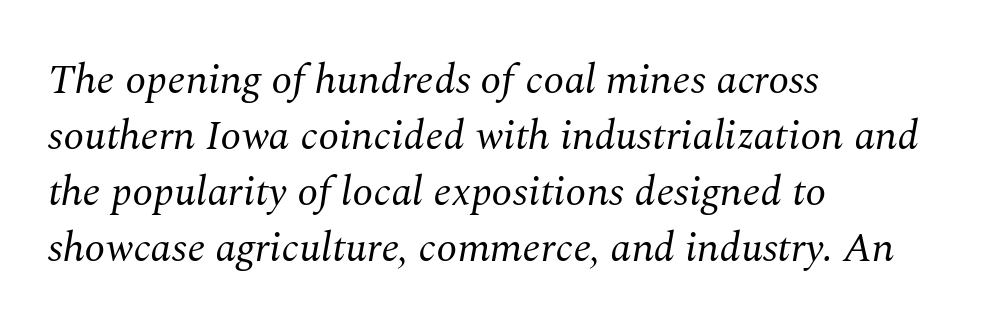
{"serif": "yes", "italic": "yes", "lean": "right", "slant_degrees": 10, "bold": "no", "weight": "regular", "width": "normal", "stroke_contrast": "medium", "x_height": "medium", "monospaced": "no", "underline": "no", "align": "left", "line_spacing": "normal", "line_spacing_ratio": 1.33, "letter_spacing": "normal", "letter_spacing_em": 0.0, "glyph_px": 42}
